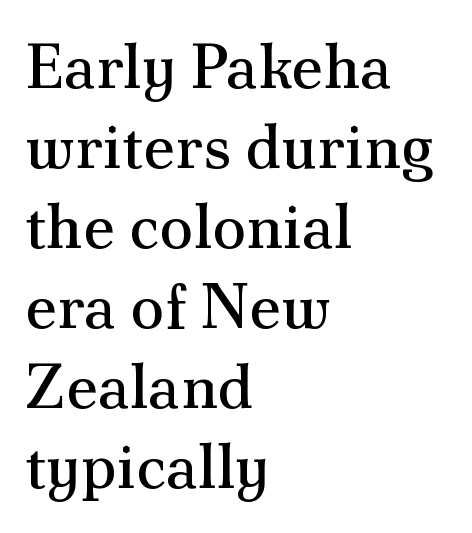
Q: Is the text bold? A: No.
Q: Is the text italic (slanted)? A: No, it is upright.
Q: Is the typeface a serif or a sans-serif typeface? A: Serif.
Q: Is the text underlined? A: No.
Q: How is the paragraph aligned? A: Left-aligned.
Q: Is the spacing between letters normal or unusually wide? A: Normal.
Q: Is the spacing between lines tight, normal or loose? A: Normal.
Q: Width (condensed, normal, or wide)? A: Normal.
Q: Stroke contrast? A: Medium.
Q: x-height? A: Small.
Q: Monospaced? A: No.
